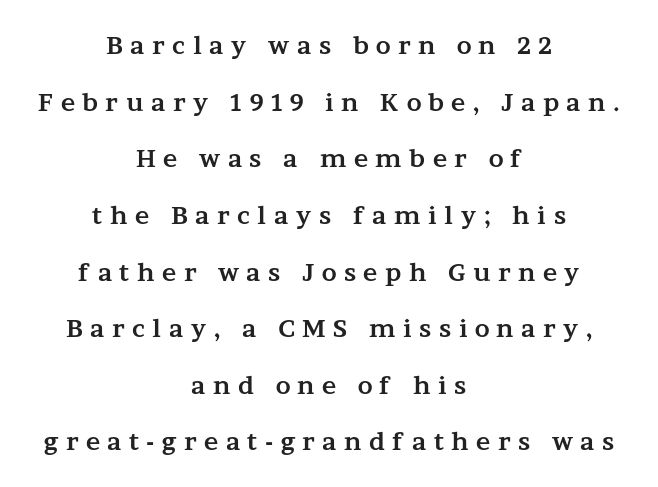
The image shows 24 px bold type, upright; set centered, loose line spacing (2.36x), unusually wide letter spacing (+0.31 em), not underlined.
